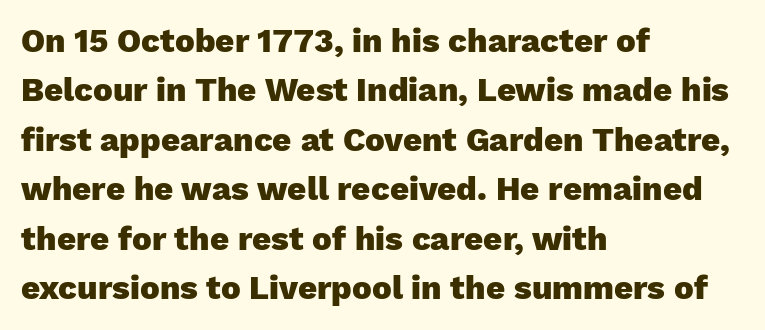
This rendering uses left alignment, leaving the right contour irregular. Tall strokes in this sample are plumb rather than angled. Font category for this specimen: sans-serif. The zone under the glyphs is completely vacant.
